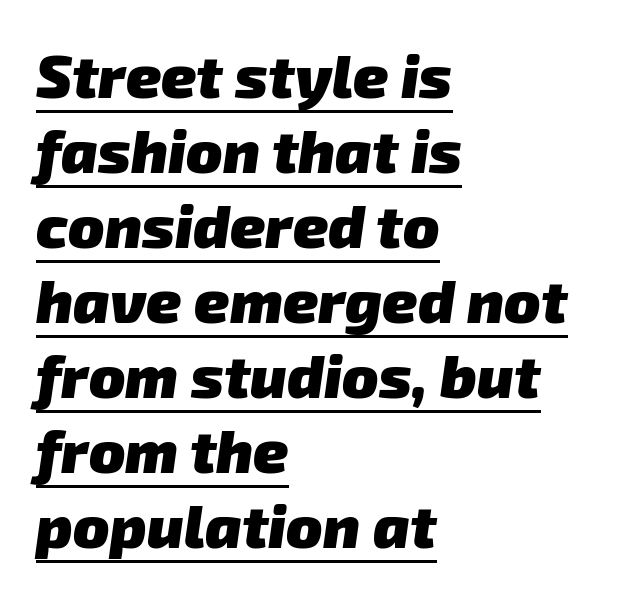
The image shows 60 px heavy sans-serif type; set left-aligned, normal line spacing (1.25x), normal letter spacing, underlined; low stroke contrast and a medium x-height.
